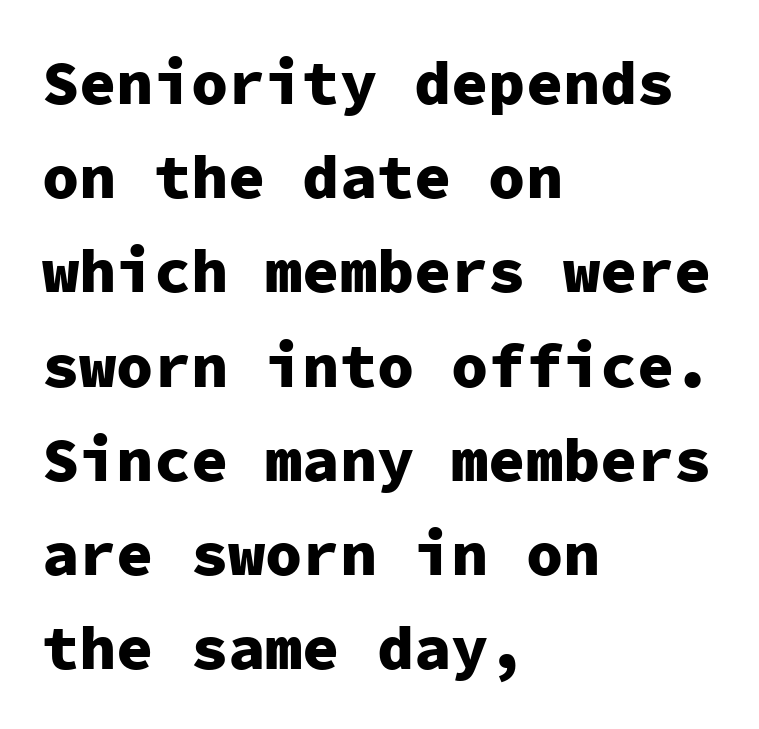
The image shows 62 px heavy sans-serif type, upright, monospaced; set left-aligned, normal line spacing (1.52x), normal letter spacing, not underlined; low stroke contrast and a medium x-height.
